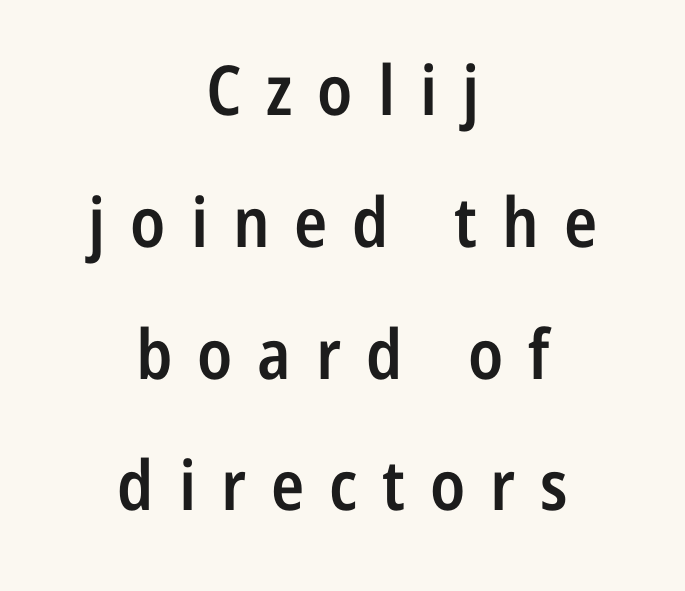
Bare-footed words on every line. Horizontal bands of white between lines are thick stripes. Is this a sans? Yes — the strokes have no serifs. A typesetter would call this heavily tracked-out type. In terms of weight, the rendering is demibold, just under bold.
